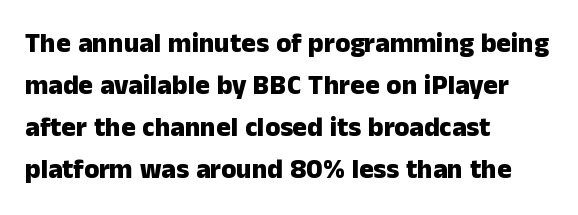
The image shows 27 px bold type, upright; set left-aligned, normal line spacing (1.55x), normal letter spacing, not underlined.
